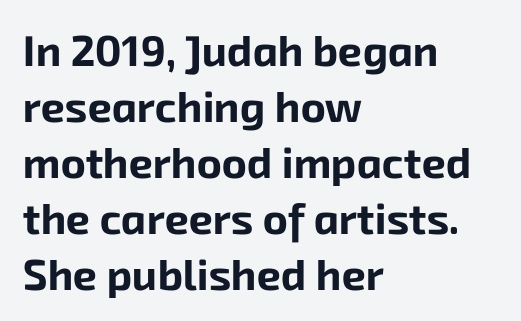
Q: Is the text bold? A: Yes.
Q: Is the typeface a serif or a sans-serif typeface? A: Sans-serif.
Q: Is the text underlined? A: No.
Q: How is the paragraph aligned? A: Left-aligned.
Q: Is the spacing between letters normal or unusually wide? A: Normal.
Q: Is the spacing between lines tight, normal or loose? A: Normal.
Q: Width (condensed, normal, or wide)? A: Normal.
Q: Stroke contrast? A: Low.
Q: x-height? A: Medium.
Q: Monospaced? A: No.
